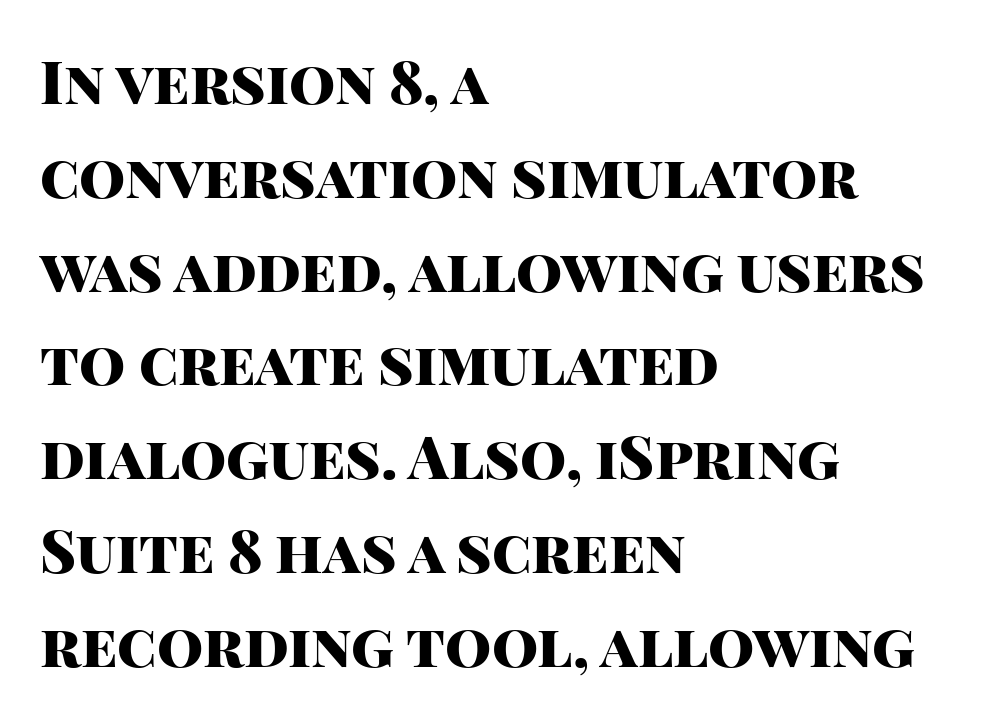
This is heavy type, rendered in bold. The rendering shows plain stroke endings on the letterforms — a sans-serif design. Caption: standard tracking, unaltered. A typesetter would call this leading conventional body-copy spacing.
